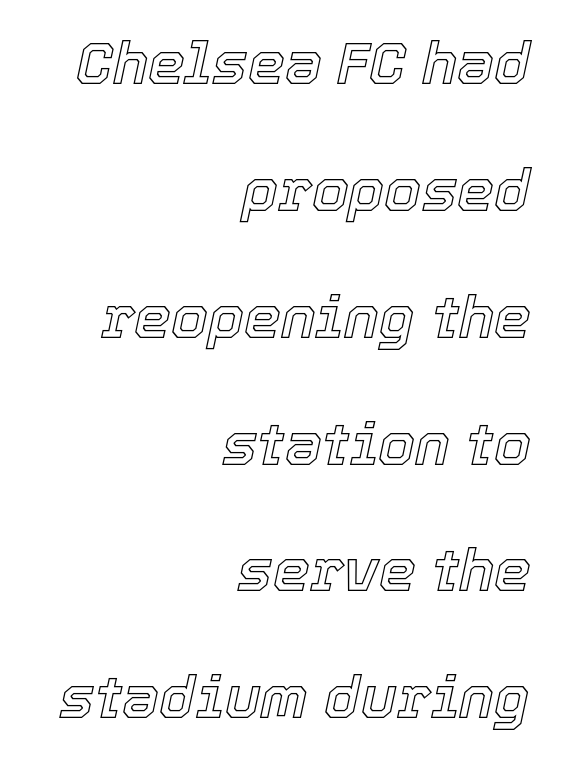
{"italic": "yes", "lean": "right", "slant_degrees": 12, "width": "normal", "x_height": "medium", "monospaced": "no", "underline": "no", "align": "right", "line_spacing": "loose", "line_spacing_ratio": 2.15, "letter_spacing": "normal", "letter_spacing_em": 0.0, "glyph_px": 59}
